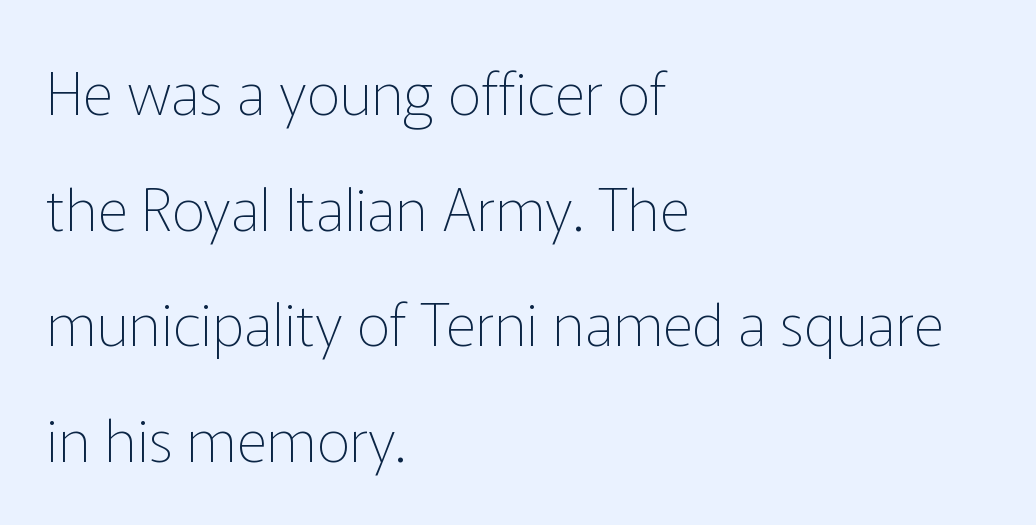
Weight: not bold — regular or lighter. Nope, no serifs anywhere on these letters. Plain, unruled lines of type. If you drew a line through each stem, it would be perfectly vertical. Notice the wide empty band between every row — that's loose leading.
